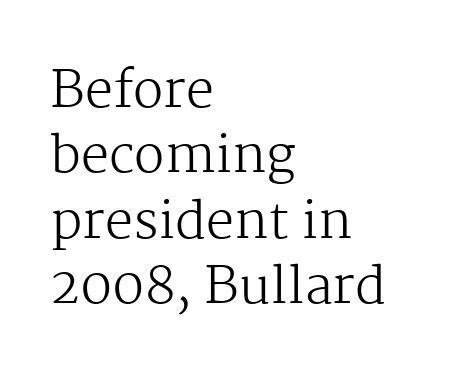
The image shows 50 px regular-weight serif type, upright; set left-aligned, normal line spacing (1.31x), normal letter spacing, not underlined; medium stroke contrast and a medium x-height.
